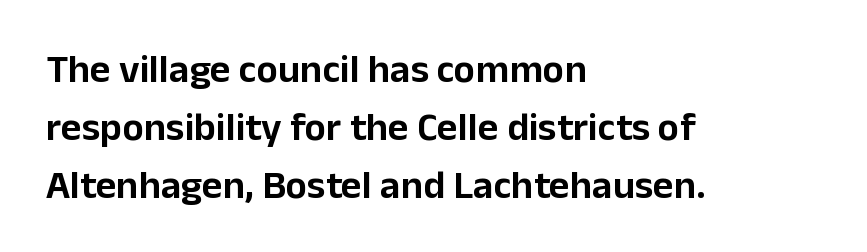
Each word holds together tightly as a unit, with standard inter-letter gaps. The face used here is a sans, in the tradition of grotesques and geometrics. Think of a printed novel: that variable character pitch is what you see here. The space directly below the letters is spotless. Every stem runs plumb, perpendicular to the baseline. Summary of vertical rhythm: regular, with standard interline spacing.
